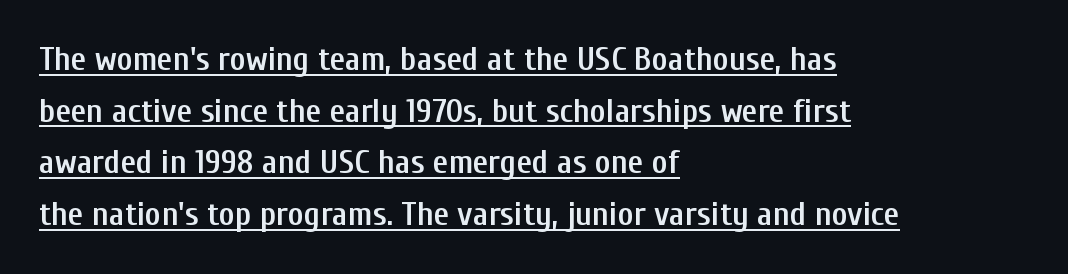
The image shows 34 px semibold, condensed sans-serif type, upright; set left-aligned, normal line spacing (1.52x), normal letter spacing, underlined; low stroke contrast and a medium x-height.
